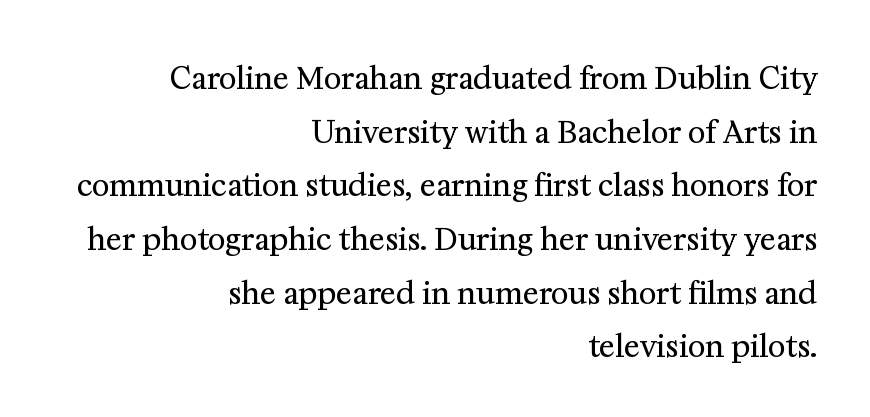
Nothing heavy about these letters — not bold at all. Observe the serifs anchoring each vertical stroke in this sample. Think of a printed novel: that variable character pitch is what you see here. The space beneath each line is pristine and unruled. A roman cut, with each character standing at attention. Where is the straight margin? On the right.
